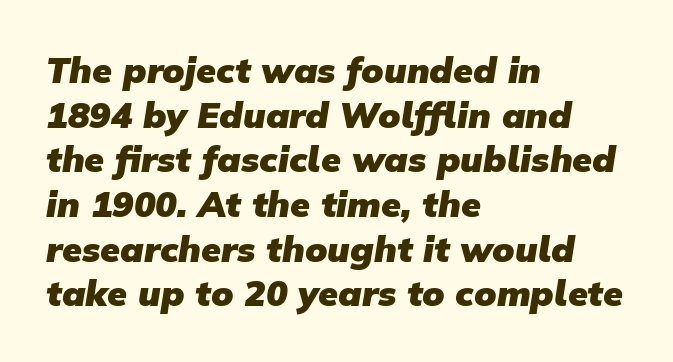
Spacing verdict: proportional, widths tailored to each character. Stroke terminals: plain, sans-serif. The words here are not underlined. Characters follow at the spacing the type designer built in. Compared with a centered layout, this one pins lines to the left instead. I'd describe the lettering as bold — thick and assertive.
